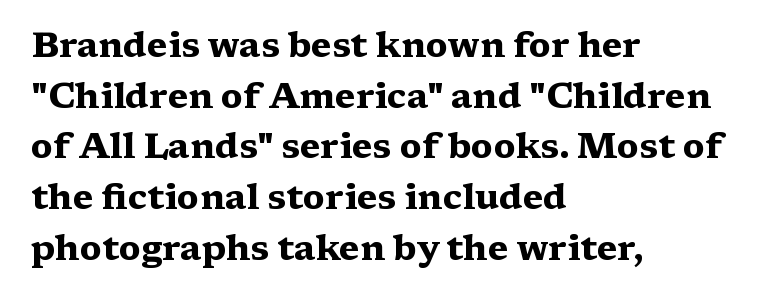
{"serif": "yes", "italic": "no", "bold": "yes", "weight": "heavy", "width": "wide", "stroke_contrast": "medium", "x_height": "medium", "monospaced": "no", "underline": "no", "align": "left", "line_spacing": "normal", "line_spacing_ratio": 1.45, "letter_spacing": "normal", "letter_spacing_em": 0.0, "glyph_px": 35}
